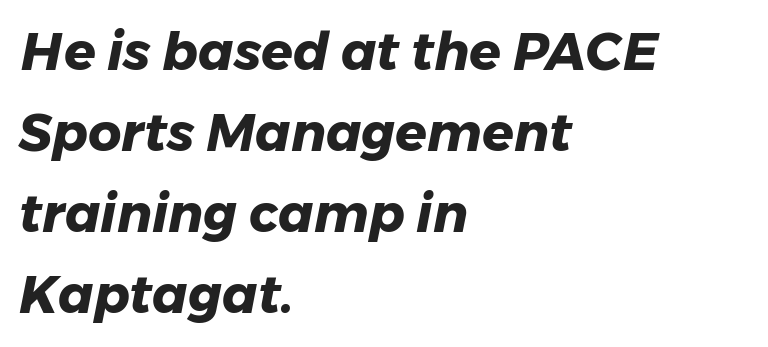
The image shows 52 px heavy type, italic (leaning right); set left-aligned, normal line spacing (1.56x), normal letter spacing, not underlined; low stroke contrast and a medium x-height.
